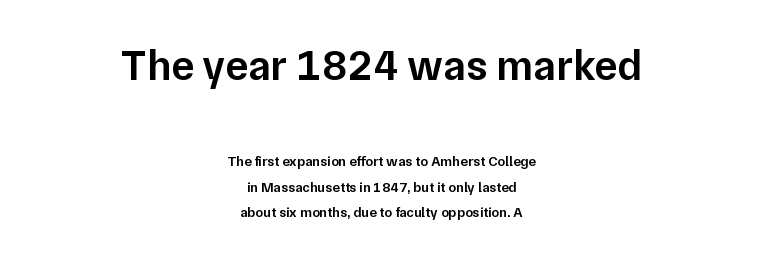
{"serif": "no", "italic": "no", "bold": "semi", "weight": "semibold", "width": "normal", "stroke_contrast": "low", "x_height": "medium", "monospaced": "no", "underline": "no", "align": "center", "line_spacing_ratio": 1.83, "letter_spacing": "normal", "letter_spacing_em": 0.0, "larger_block": "first", "size_ratio": 3.07, "glyph_px": 43}
